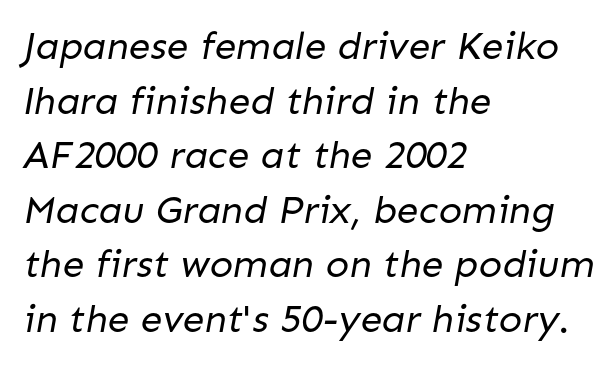
Q: Is the text bold? A: No.
Q: Is the typeface a serif or a sans-serif typeface? A: Sans-serif.
Q: Is the text underlined? A: No.
Q: How is the paragraph aligned? A: Left-aligned.
Q: Is the spacing between letters normal or unusually wide? A: Normal.
Q: Is the spacing between lines tight, normal or loose? A: Normal.
Q: Width (condensed, normal, or wide)? A: Normal.
Q: Stroke contrast? A: Low.
Q: x-height? A: Medium.
Q: Monospaced? A: No.
